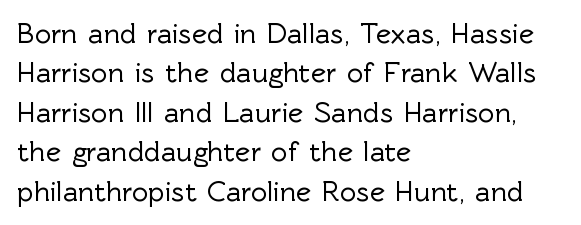
{"serif": "no", "italic": "no", "width": "normal", "x_height": "medium", "monospaced": "no", "underline": "no", "align": "left", "line_spacing": "normal", "line_spacing_ratio": 1.36, "letter_spacing": "normal", "letter_spacing_em": 0.0, "glyph_px": 29}
